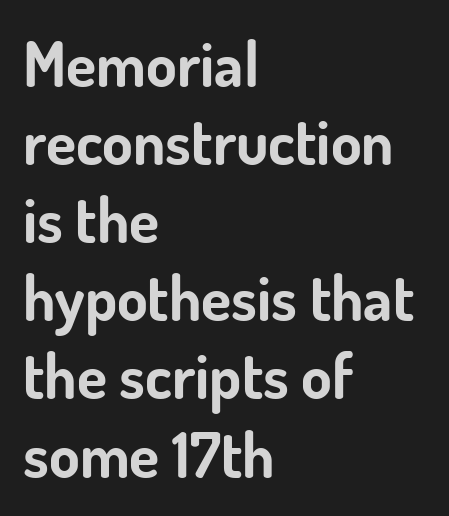
The image shows 62 px bold sans-serif type, upright; set left-aligned, normal line spacing (1.26x), normal letter spacing, not underlined; low stroke contrast and a small x-height.
